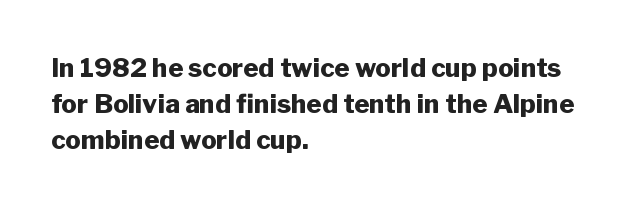
Q: Is the text bold? A: Yes.
Q: Is the text italic (slanted)? A: No, it is upright.
Q: Is the text underlined? A: No.
Q: How is the paragraph aligned? A: Left-aligned.
Q: Is the spacing between letters normal or unusually wide? A: Normal.
Q: Is the spacing between lines tight, normal or loose? A: Normal.
